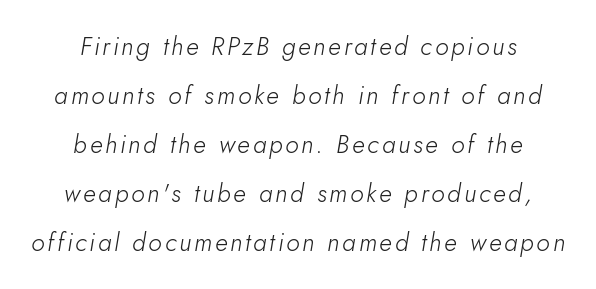
The strokes carry an ordinary text weight at most. The baseline area is clear. Where is the straight margin? There isn't one; the lines are centered. The typography opts for an oblique posture over an upright one. Interline gaps are noticeably wide in this sample.
